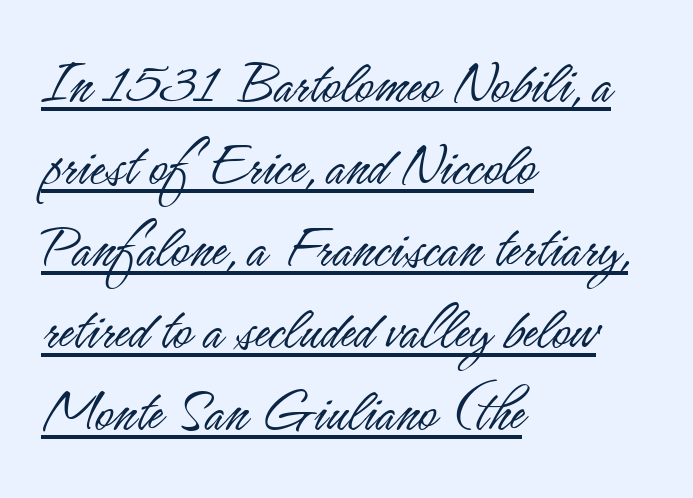
Each letter keeps its own natural width here, so spacing adapts to shape. The space between consecutive lines is moderate. The designer went with a sans here, leaving each stem footless. You could call the tracking neutral — neither tight nor loose. Honestly, the underline is the first thing you notice here.
